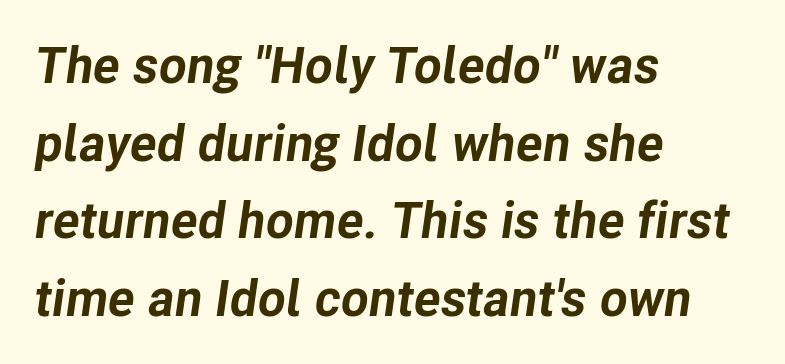
Spacing between characters is what you'd get straight out of the box. Leading matches the norm, producing a regular column. Compared with a centered layout, this one pins lines to the left instead. The letters are slanted; this is an italic face.
